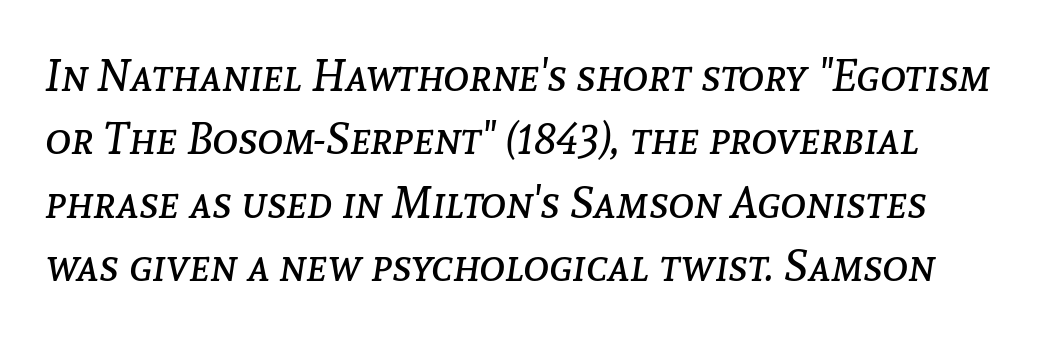
{"italic": "yes", "lean": "right", "slant_degrees": 8, "bold": "no", "weight": "regular", "width": "normal", "stroke_contrast": "low", "x_height": "medium", "monospaced": "no", "underline": "no", "line_spacing": "normal", "line_spacing_ratio": 1.44, "letter_spacing": "normal", "letter_spacing_em": 0.0, "glyph_px": 44}
